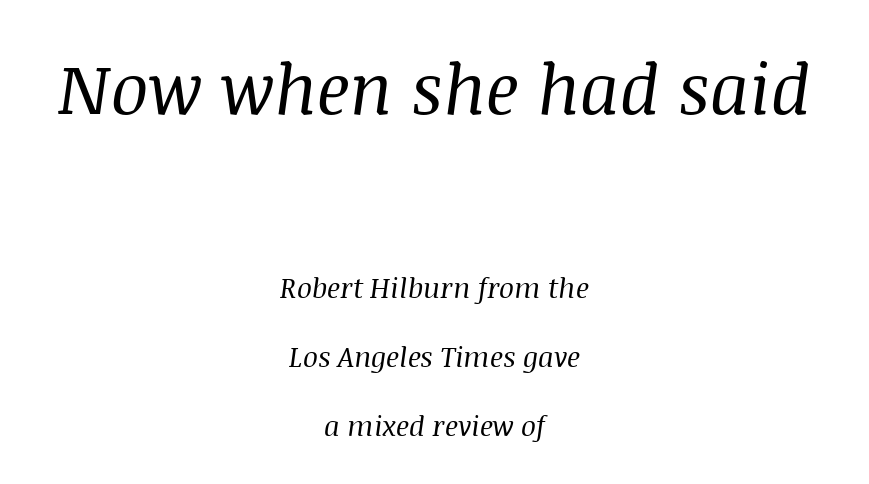
{"serif": "yes", "italic": "yes", "lean": "right", "slant_degrees": 8, "bold": "no", "weight": "regular", "width": "normal", "stroke_contrast": "medium", "x_height": "large", "monospaced": "no", "underline": "no", "align": "center", "line_spacing": "loose", "line_spacing_ratio": 2.47, "letter_spacing": "normal", "letter_spacing_em": 0.0, "larger_block": "first", "size_ratio": 2.5, "glyph_px": 70}
